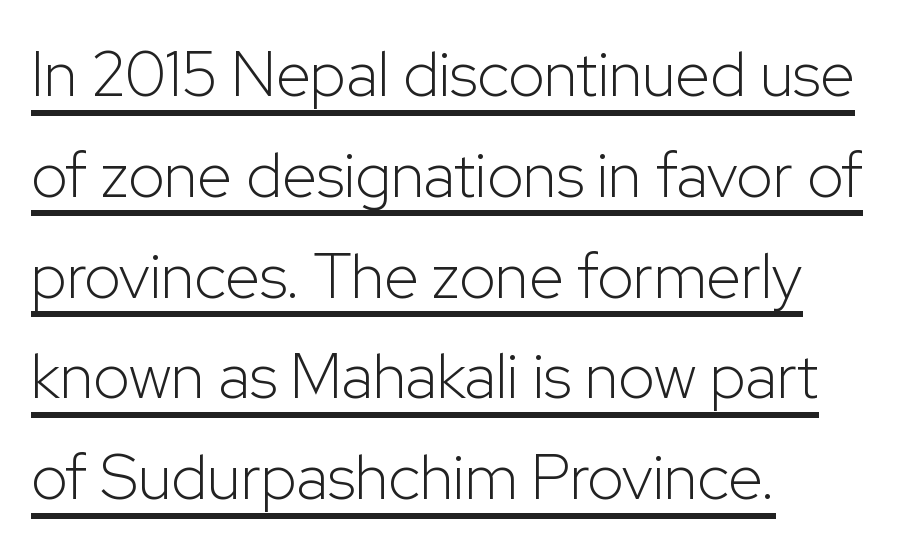
{"serif": "no", "italic": "no", "bold": "no", "weight": "light", "width": "normal", "stroke_contrast": "low", "x_height": "medium", "monospaced": "no", "underline": "yes", "align": "left", "line_spacing": "normal", "line_spacing_ratio": 1.6, "letter_spacing": "normal", "letter_spacing_em": 0.0, "glyph_px": 63}
